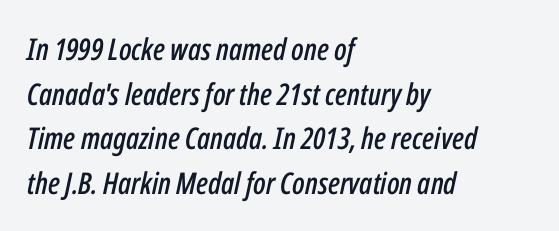
Q: Is the text italic (slanted)? A: Yes, it leans right by about 12 degrees.
Q: Is the text underlined? A: No.
Q: How is the paragraph aligned? A: Left-aligned.
Q: Is the spacing between letters normal or unusually wide? A: Normal.
Q: Is the spacing between lines tight, normal or loose? A: Normal.
Q: Width (condensed, normal, or wide)? A: Condensed.
Q: Stroke contrast? A: Low.
Q: x-height? A: Medium.
Q: Monospaced? A: No.
